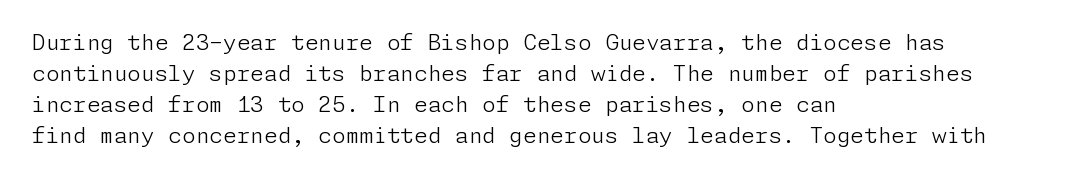
The image shows 22 px text type, upright; set left-aligned, normal line spacing (1.41x), normal letter spacing, not underlined.
